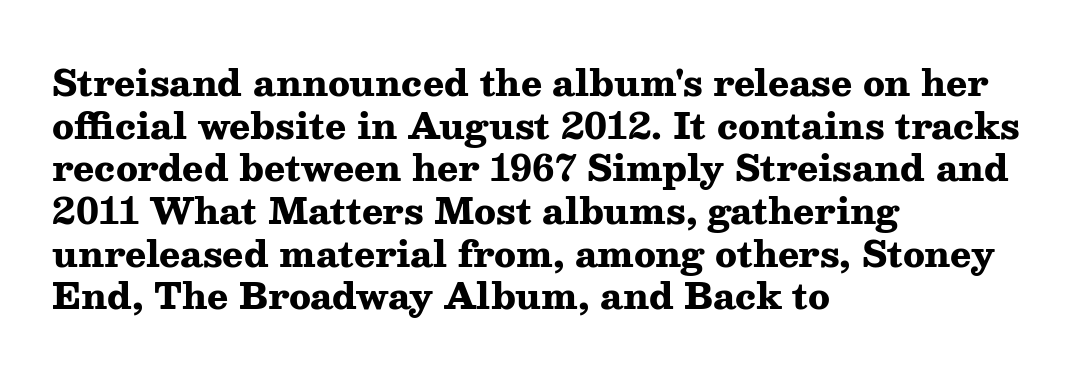
Stroke thickness is high; the sample reads as a true bold. Type without underlining. This rendering uses left alignment, leaving the right contour irregular. Character widths vary here, with narrow letters taking less room than wide ones.
